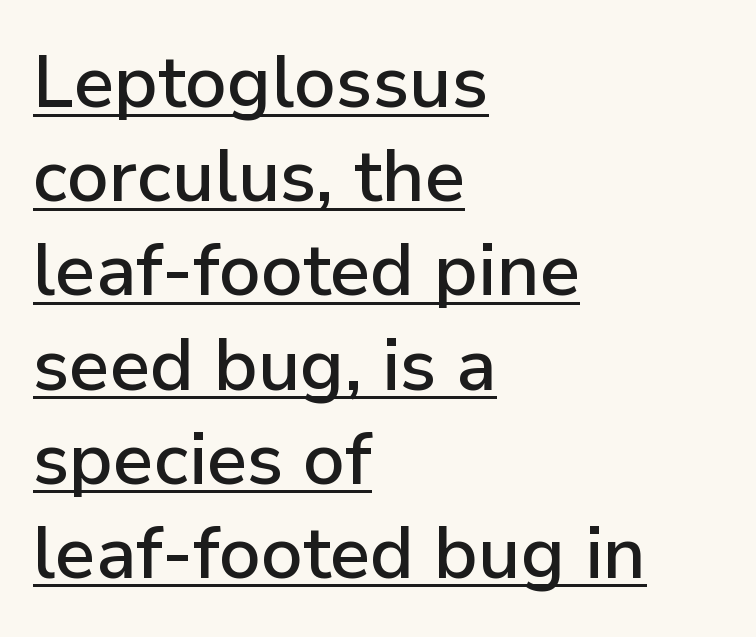
The image shows 73 px sans-serif type, upright; set left-aligned, normal line spacing (1.29x), normal letter spacing, underlined; low stroke contrast and a medium x-height.
